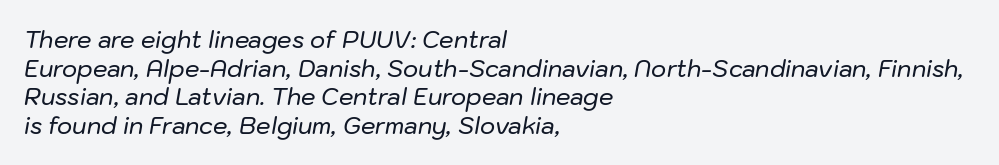
Words float on clear page, feet unadorned. The paragraph has a hard left edge and a soft right edge. Observe the ordinary spacing: letters are neighbours, not strangers. Characters are canted at an angle relative to the baseline's perpendicular.
